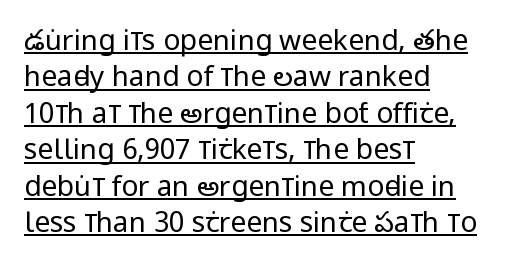
{"serif": "no", "italic": "no", "bold": "no", "weight": "regular", "width": "condensed", "stroke_contrast": "low", "x_height": "large", "monospaced": "no", "underline": "yes", "align": "left", "line_spacing": "normal", "line_spacing_ratio": 1.3, "letter_spacing": "normal", "letter_spacing_em": 0.0, "glyph_px": 28}
